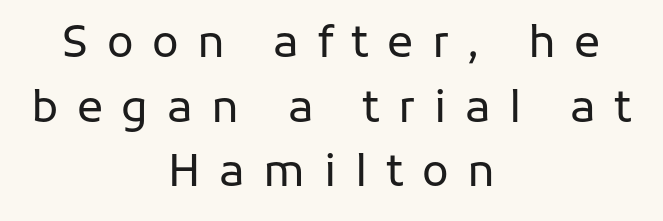
The passage shown is not underscored anywhere. This sample has the flowing, uneven cadence of proportional lettering. This block has exactly the height ordinary leading produces. Is this a heavy cut? Hardly; it is regular or lighter. Layout note: lines centered.
